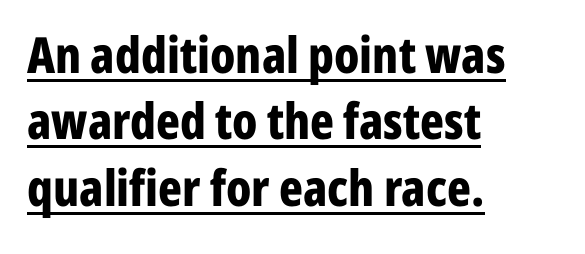
The image shows 50 px bold, condensed sans-serif type, upright; set left-aligned, normal line spacing (1.33x), normal letter spacing, underlined; low stroke contrast and a medium x-height.
